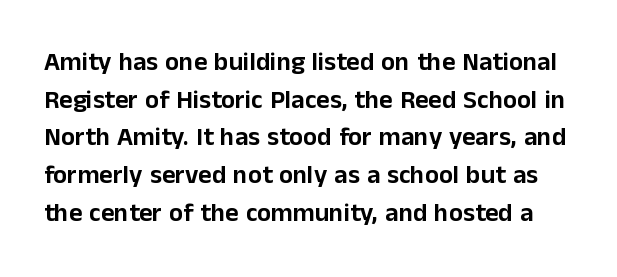
The image shows 26 px text type, upright; set normal line spacing (1.45x), normal letter spacing, not underlined.
